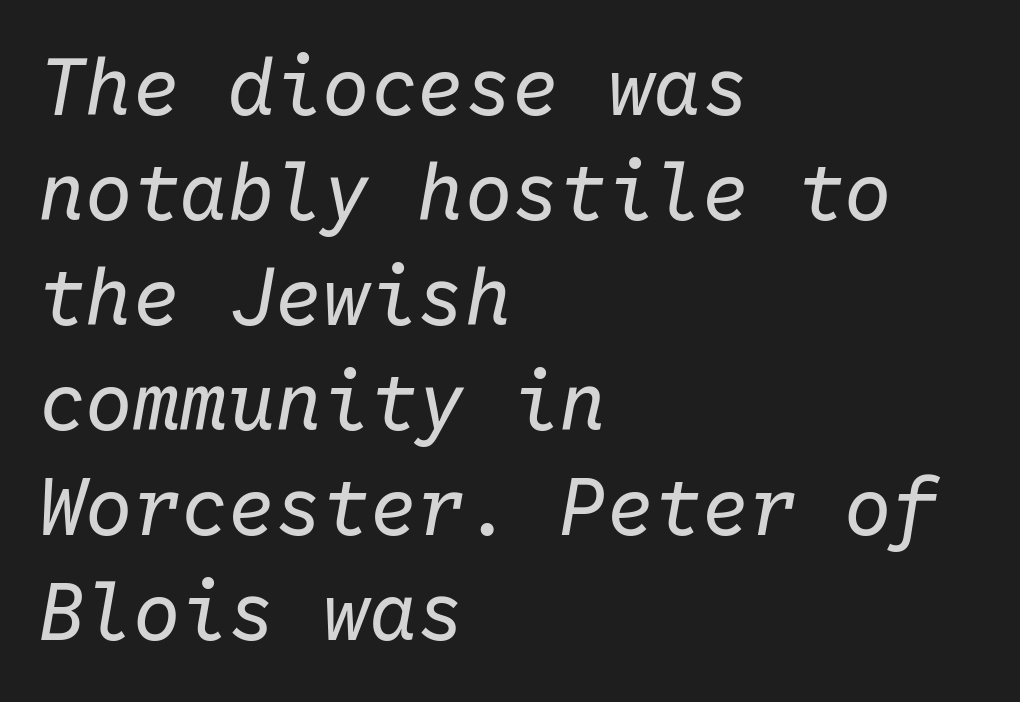
{"italic": "yes", "lean": "right", "slant_degrees": 10, "bold": "no", "weight": "regular", "width": "normal", "stroke_contrast": "low", "x_height": "medium", "monospaced": "yes", "underline": "no", "align": "left", "line_spacing": "normal", "line_spacing_ratio": 1.33, "letter_spacing": "normal", "letter_spacing_em": 0.0, "glyph_px": 79}
